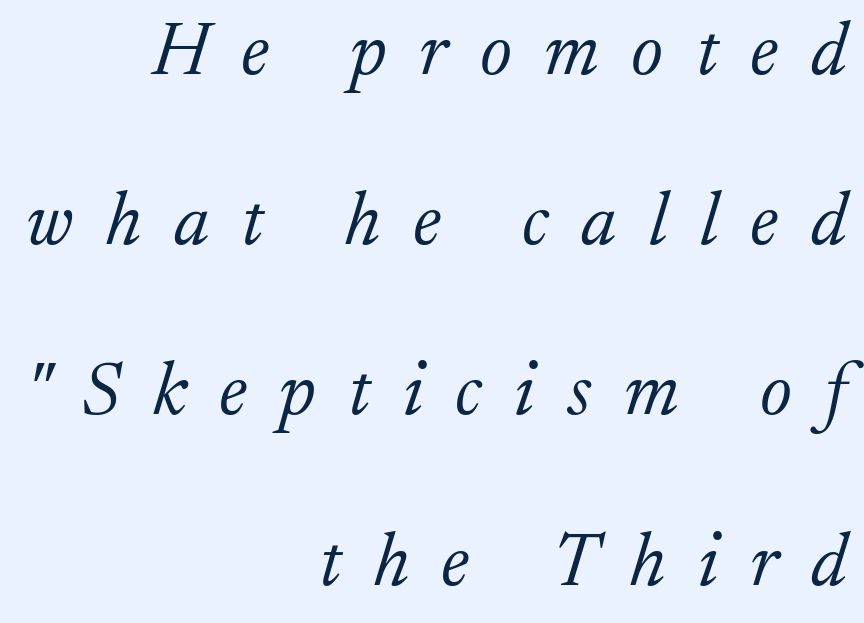
The image shows 75 px light serif type, italic (leaning right); set right-aligned, loose line spacing (2.27x), unusually wide letter spacing (+0.43 em), not underlined; low stroke contrast and a medium x-height.
